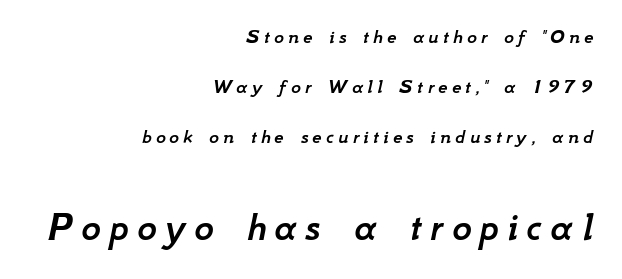
The image shows 42 px text type, italic (leaning right); set right-aligned, loose line spacing (2.38x), unusually wide letter spacing (+0.2 em), not underlined; the second (bottom) block is 2.0x larger; low stroke contrast and a small x-height.
